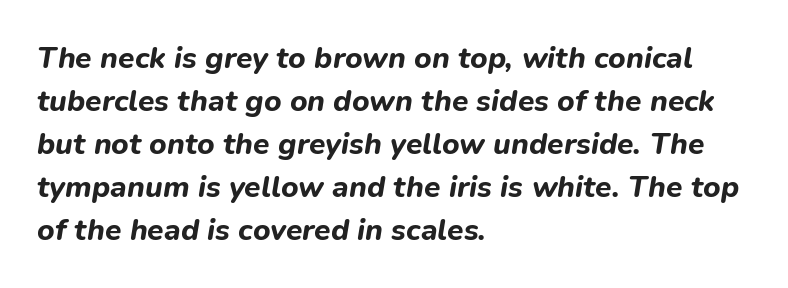
Layout note: lines flush left. This sample uses an oblique cut, with every glyph tilted off the vertical. Look at the tracking — it's just the regular setting, nothing added. Words float on clear page, feet unadorned.
